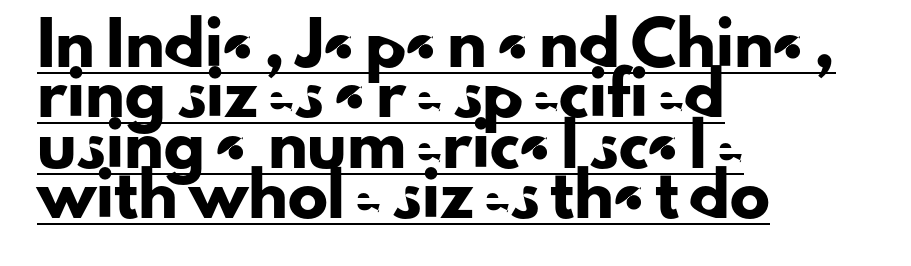
The image shows 40 px sans-serif type, upright; set left-aligned, normal line spacing (1.26x), normal letter spacing, underlined; low stroke contrast and a small x-height.
